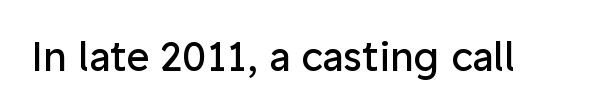
The image shows 40 px regular-weight sans-serif type, upright; set normal letter spacing, not underlined; low stroke contrast and a medium x-height.
